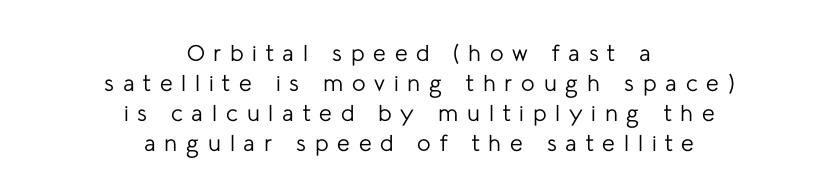
Q: Is the text bold? A: No.
Q: Is the text italic (slanted)? A: No, it is upright.
Q: Is the text underlined? A: No.
Q: How is the paragraph aligned? A: Centered.
Q: Is the spacing between letters normal or unusually wide? A: Unusually wide.
Q: Is the spacing between lines tight, normal or loose? A: Normal.
